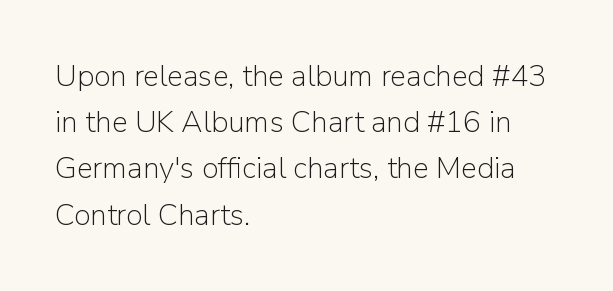
{"serif": "no", "italic": "no", "bold": "no", "weight": "light", "width": "normal", "stroke_contrast": "low", "x_height": "medium", "monospaced": "no", "underline": "no", "align": "left", "line_spacing": "normal", "line_spacing_ratio": 1.54, "letter_spacing": "normal", "letter_spacing_em": 0.0, "glyph_px": 30}
